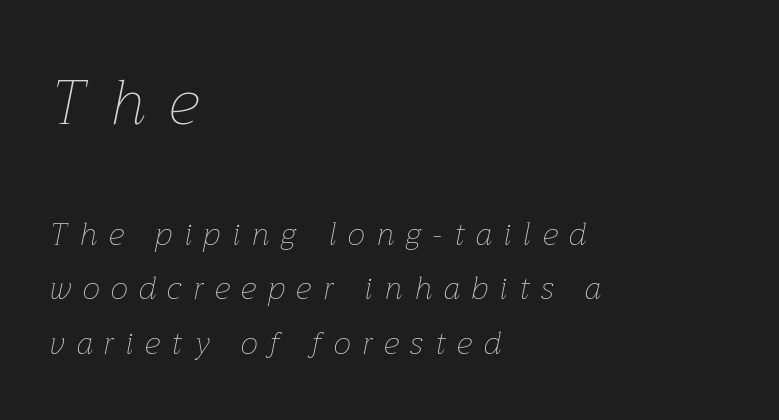
The image shows 62 px thin type, italic (leaning right); set left-aligned, line spacing 1.75x, unusually wide letter spacing (+0.39 em), not underlined; the first (top) block is 2.0x larger; low stroke contrast and a medium x-height.
